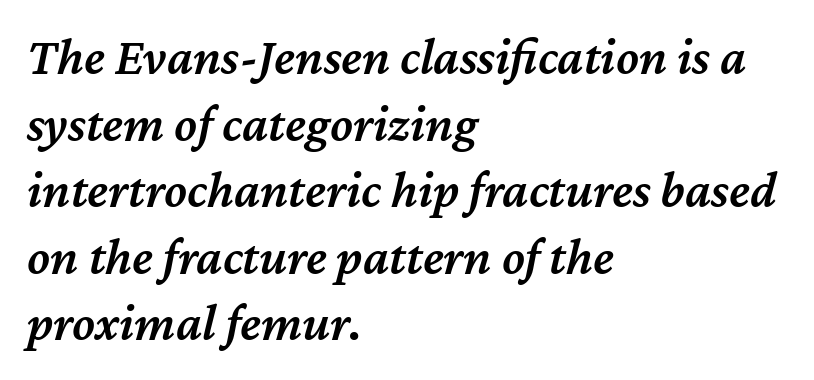
{"italic": "yes", "lean": "right", "slant_degrees": 12, "bold": "semi", "weight": "semibold", "width": "normal", "stroke_contrast": "medium", "x_height": "medium", "monospaced": "no", "underline": "no", "align": "left", "line_spacing": "normal", "line_spacing_ratio": 1.28, "letter_spacing": "normal", "letter_spacing_em": 0.0, "glyph_px": 52}
